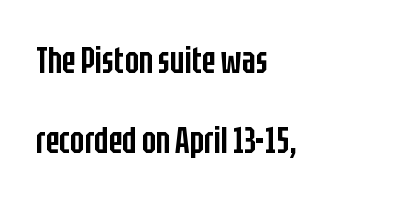
Here the designer chose a conventional face with non-uniform glyph widths. How are the letters spaced? Ordinarily, with no added tracking. The letters are semibold — heavier than regular but short of a full bold. The designer dialed line spacing up above the default. The glyphs are unaccompanied by any horizontal stroke below them.
